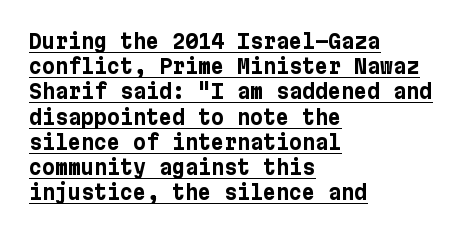
{"italic": "no", "bold": "yes", "underline": "yes", "align": "left", "line_spacing": "normal", "line_spacing_ratio": 1.26, "letter_spacing": "normal", "letter_spacing_em": 0.0, "glyph_px": 20}
